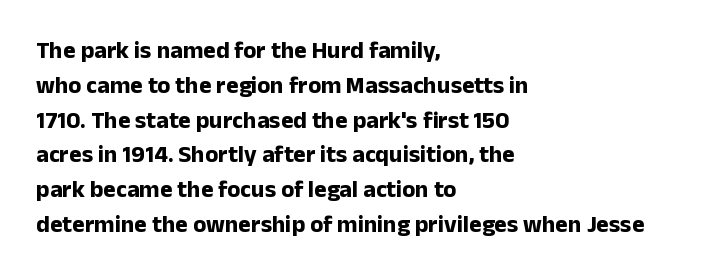
{"italic": "no", "bold": "yes", "underline": "no", "align": "left", "line_spacing": "normal", "line_spacing_ratio": 1.45, "letter_spacing": "normal", "letter_spacing_em": 0.0, "glyph_px": 24}
